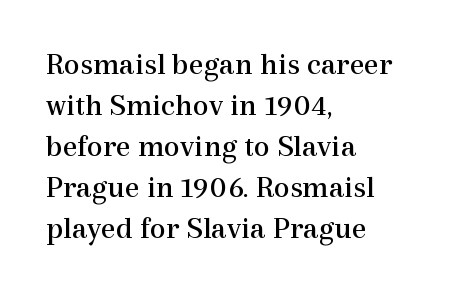
Q: Is the text bold? A: No.
Q: Is the text italic (slanted)? A: No, it is upright.
Q: Is the typeface a serif or a sans-serif typeface? A: Serif.
Q: Is the text underlined? A: No.
Q: How is the paragraph aligned? A: Left-aligned.
Q: Is the spacing between letters normal or unusually wide? A: Normal.
Q: Is the spacing between lines tight, normal or loose? A: Normal.
Q: Width (condensed, normal, or wide)? A: Normal.
Q: x-height? A: Medium.
Q: Monospaced? A: No.
